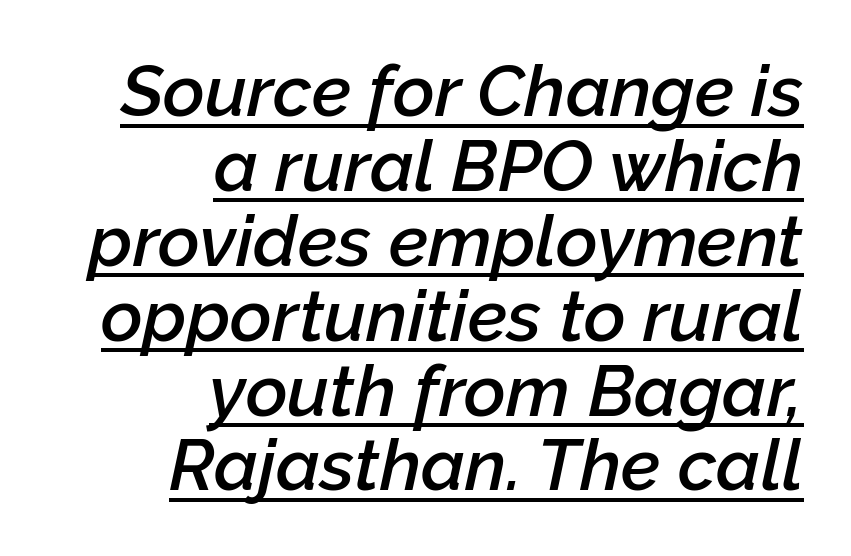
{"italic": "yes", "lean": "right", "slant_degrees": 12, "bold": "semi", "weight": "semibold", "width": "normal", "stroke_contrast": "low", "x_height": "medium", "monospaced": "no", "underline": "yes", "align": "right", "line_spacing": "tight", "line_spacing_ratio": 1.04, "letter_spacing": "normal", "letter_spacing_em": 0.0, "glyph_px": 72}
